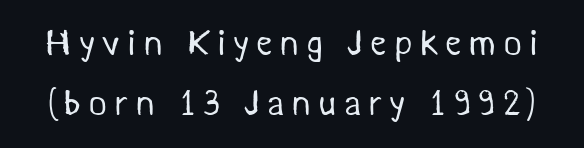
The image shows 36 px regular-weight sans-serif type; set normal line spacing (1.68x), not underlined; medium stroke contrast and a medium x-height.
